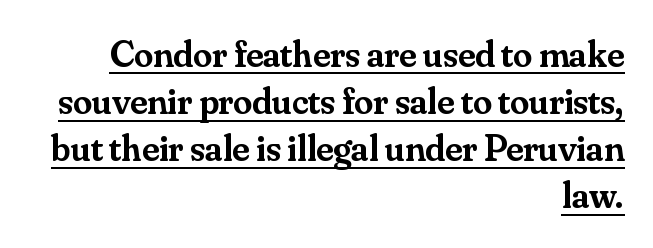
The image shows 38 px semibold serif type, upright; set right-aligned, line spacing 1.24x, normal letter spacing, underlined; medium stroke contrast and a small x-height.
